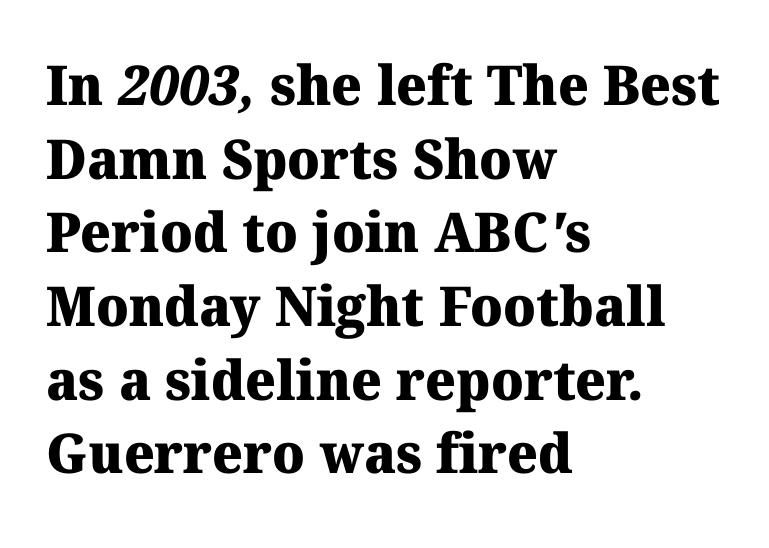
The image shows 55 px heavy serif type; set left-aligned, normal line spacing (1.34x), normal letter spacing, not underlined; medium stroke contrast and a medium x-height.
